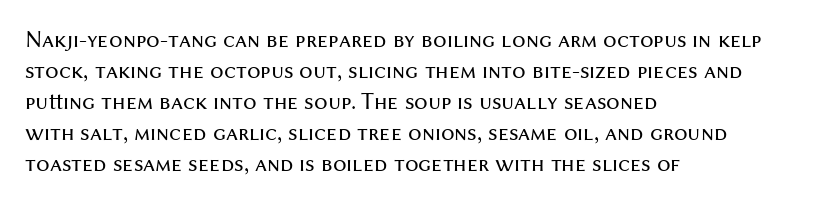
Q: Is the text bold? A: No.
Q: Is the text italic (slanted)? A: No, it is upright.
Q: Is the text underlined? A: No.
Q: How is the paragraph aligned? A: Left-aligned.
Q: Is the spacing between letters normal or unusually wide? A: Normal.
Q: Is the spacing between lines tight, normal or loose? A: Normal.
